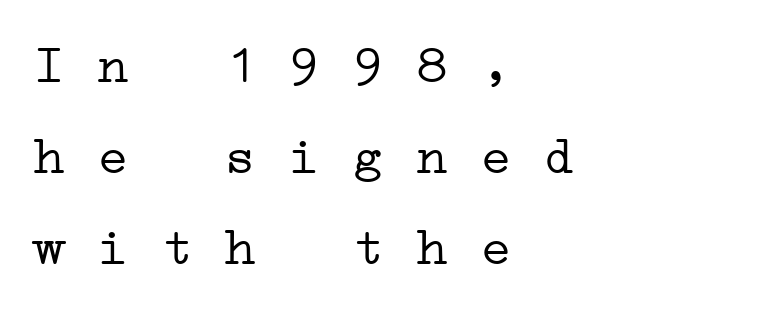
Words appear dense and cohesive because spacing is normal. The glyphs are unaccompanied by any horizontal stroke below them. Are there feet on the stems? There are — it's a serif. Fixed-width glyphs throughout — classic coding-font behaviour. Is the stroke heavy? The answer is a plain regular-or-lighter. The text block is weighted toward the left margin, trailing off unevenly rightward.
